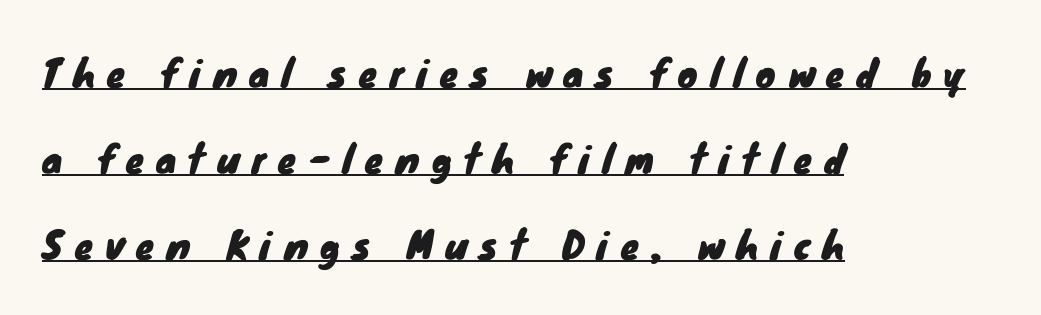
Q: Is the typeface a serif or a sans-serif typeface? A: Sans-serif.
Q: Is the text underlined? A: Yes.
Q: How is the paragraph aligned? A: Left-aligned.
Q: Is the spacing between letters normal or unusually wide? A: Unusually wide.
Q: Is the spacing between lines tight, normal or loose? A: Loose.
Q: Width (condensed, normal, or wide)? A: Normal.
Q: Stroke contrast? A: Low.
Q: x-height? A: Small.
Q: Monospaced? A: No.
